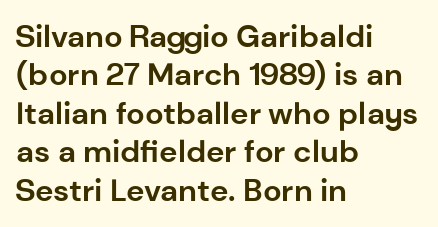
The image shows 31 px bold sans-serif type, upright; set left-aligned, line spacing 1.24x, normal letter spacing, not underlined; low stroke contrast and a medium x-height.
